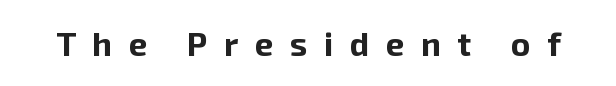
In terms of letterspacing, this is a distinctly airy, spread setting. Heft: maximum for text — a bold. The passage shown is typed in a proportional face where columns would drift. Posture: vertical.
